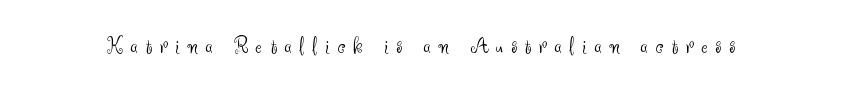
{"italic": "no", "bold": "no", "underline": "no", "letter_spacing": "wide", "letter_spacing_em": 0.33, "glyph_px": 24}
